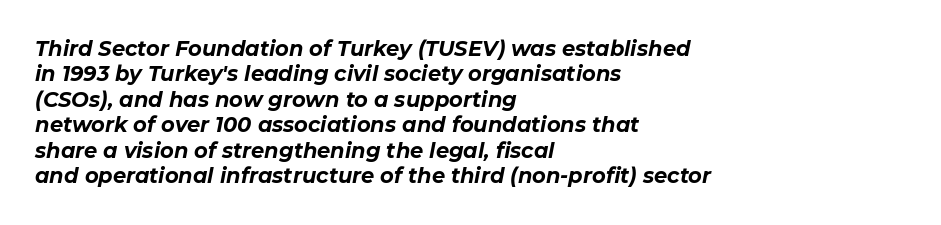
Heavy-handed strokes throughout: this text is bold. Slant detected: the letters are inclined. Here the glyphs are tracked normally, forming tight word shapes. The words here are not underlined.
